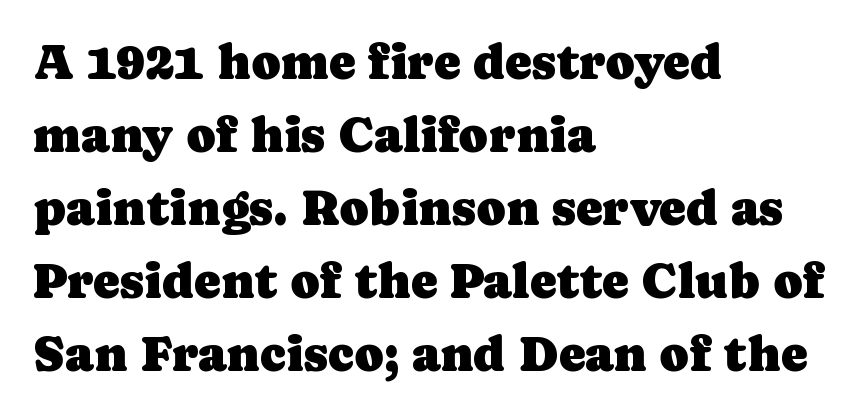
Q: Is the text italic (slanted)? A: No, it is upright.
Q: Is the typeface a serif or a sans-serif typeface? A: Serif.
Q: Is the text underlined? A: No.
Q: How is the paragraph aligned? A: Left-aligned.
Q: Is the spacing between letters normal or unusually wide? A: Normal.
Q: Is the spacing between lines tight, normal or loose? A: Normal.
Q: Width (condensed, normal, or wide)? A: Normal.
Q: Stroke contrast? A: Low.
Q: x-height? A: Medium.
Q: Monospaced? A: No.
